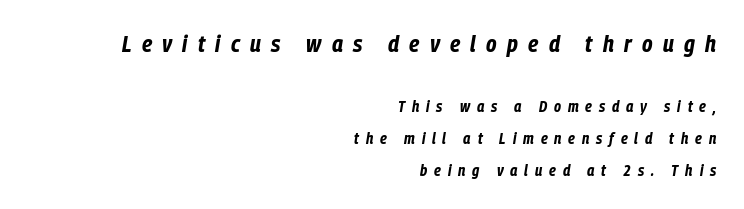
{"italic": "yes", "lean": "right", "slant_degrees": 9, "bold": "yes", "underline": "no", "align": "right", "line_spacing": "loose", "line_spacing_ratio": 2.02, "letter_spacing": "wide", "letter_spacing_em": 0.43, "larger_block": "first", "size_ratio": 1.5, "glyph_px": 24}
